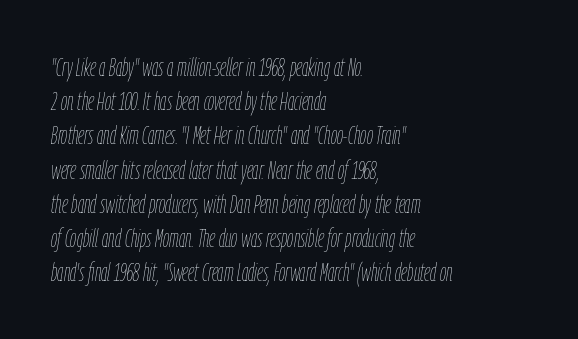
{"italic": "yes", "lean": "right", "slant_degrees": 9, "bold": "no", "underline": "no", "align": "left", "line_spacing": "normal", "line_spacing_ratio": 1.37, "letter_spacing": "normal", "letter_spacing_em": 0.0, "glyph_px": 25}
